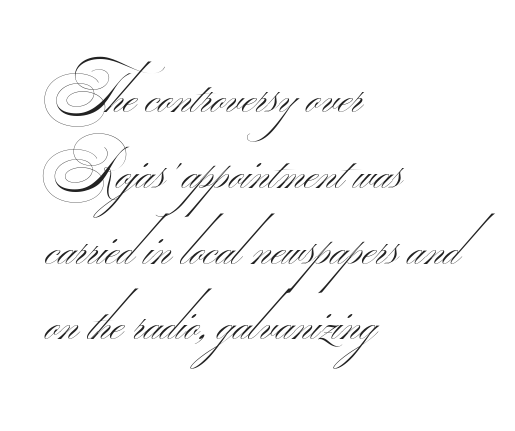
{"serif": "no", "bold": "no", "weight": "thin", "width": "wide", "stroke_contrast": "medium", "monospaced": "no", "underline": "no", "align": "left", "line_spacing": "normal", "line_spacing_ratio": 1.33, "letter_spacing": "normal", "letter_spacing_em": 0.0, "glyph_px": 57}
